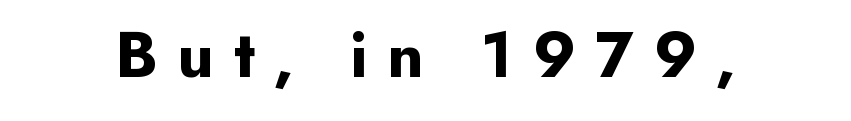
The sample has been set heavy, in full bold. The baseline area is clear. A roman cut, with each character standing at attention. A typesetter would call this heavily tracked-out type.
